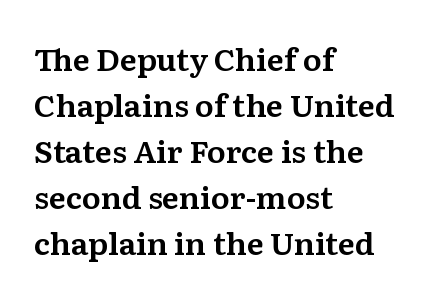
The image shows 31 px serif type, upright; set left-aligned, normal line spacing (1.48x), normal letter spacing, not underlined; medium stroke contrast and a medium x-height.
